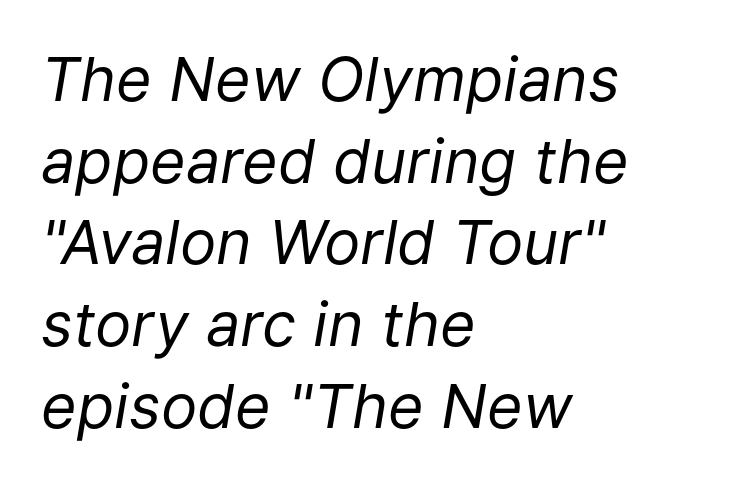
Q: Is the text bold? A: No.
Q: Is the text italic (slanted)? A: Yes, it leans right by about 9 degrees.
Q: Is the text underlined? A: No.
Q: How is the paragraph aligned? A: Left-aligned.
Q: Is the spacing between letters normal or unusually wide? A: Normal.
Q: Is the spacing between lines tight, normal or loose? A: Normal.
Q: Width (condensed, normal, or wide)? A: Normal.
Q: Stroke contrast? A: Low.
Q: x-height? A: Medium.
Q: Monospaced? A: No.
